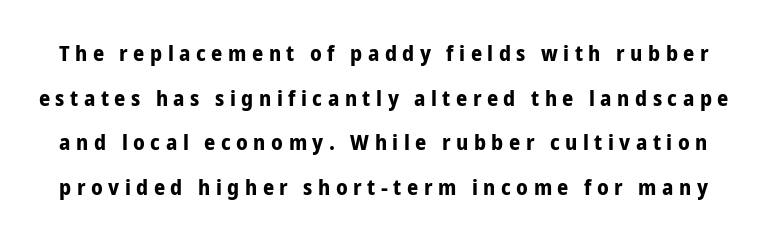
Q: Is the text bold? A: Yes.
Q: Is the text italic (slanted)? A: No, it is upright.
Q: Is the text underlined? A: No.
Q: Is the spacing between letters normal or unusually wide? A: Unusually wide.
Q: Is the spacing between lines tight, normal or loose? A: Loose.
